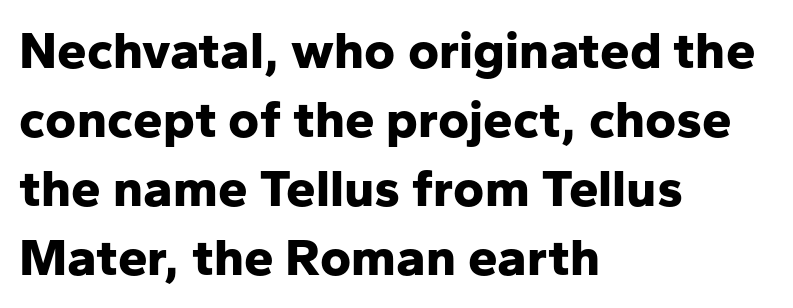
The image shows 53 px bold sans-serif type, upright; set left-aligned, normal line spacing (1.3x), normal letter spacing, not underlined; low stroke contrast and a medium x-height.
